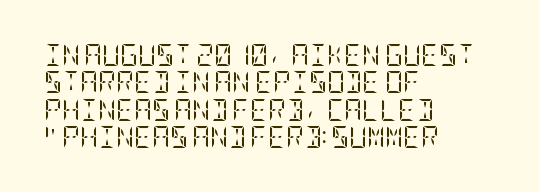
Rendered with straight, roman letterforms. Weight: not bold — regular or lighter. Words appear dense and cohesive because spacing is normal. Horizontal alignment here is leftward, the default for most running prose. A clean baseline with only descenders dipping below it.
